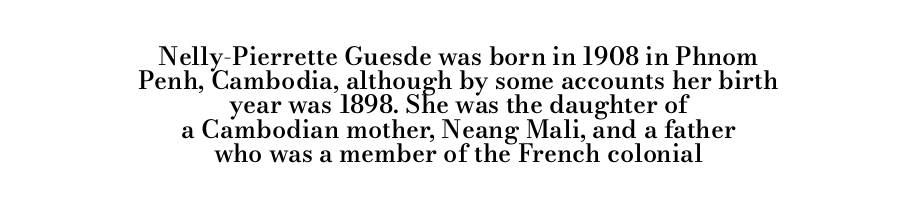
{"italic": "no", "bold": "semi", "underline": "no", "align": "center", "line_spacing": "tight", "line_spacing_ratio": 0.97, "letter_spacing": "normal", "letter_spacing_em": 0.0, "glyph_px": 25}
